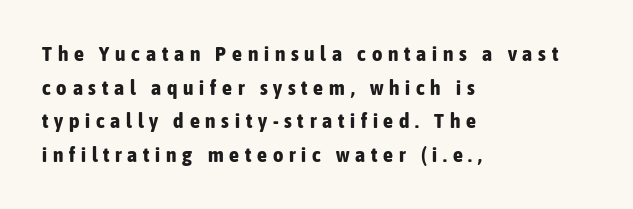
On the weight axis this lands at bold, roughly 700. These lines sit exactly where default settings would place them. Quick note: not italic, upright. Each row of text sits above clean, open space. Every row of glyphs begins at an identical x-position on the left.
